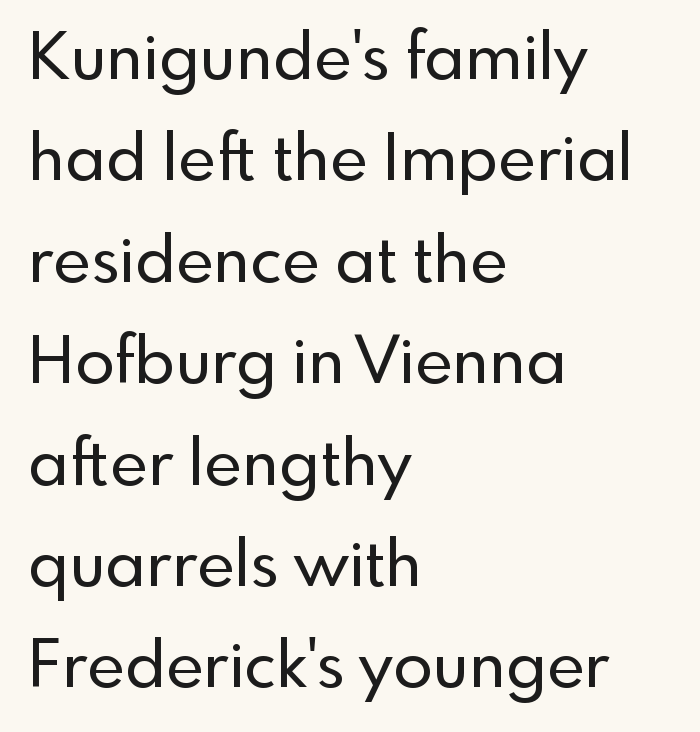
Q: Is the text italic (slanted)? A: No, it is upright.
Q: Is the typeface a serif or a sans-serif typeface? A: Sans-serif.
Q: Is the text underlined? A: No.
Q: How is the paragraph aligned? A: Left-aligned.
Q: Is the spacing between letters normal or unusually wide? A: Normal.
Q: Is the spacing between lines tight, normal or loose? A: Normal.
Q: Width (condensed, normal, or wide)? A: Normal.
Q: x-height? A: Small.
Q: Monospaced? A: No.
